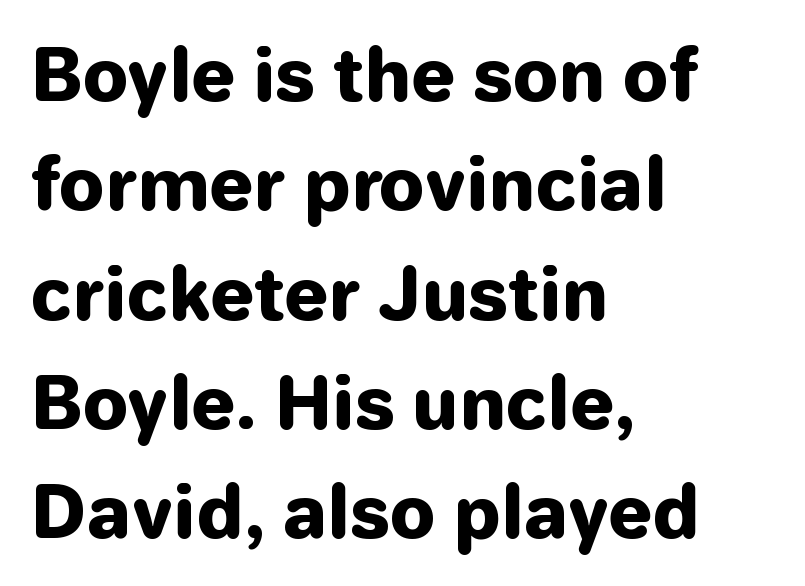
The image shows 71 px heavy sans-serif type, upright; set left-aligned, normal line spacing (1.54x), normal letter spacing, not underlined; low stroke contrast and a medium x-height.
